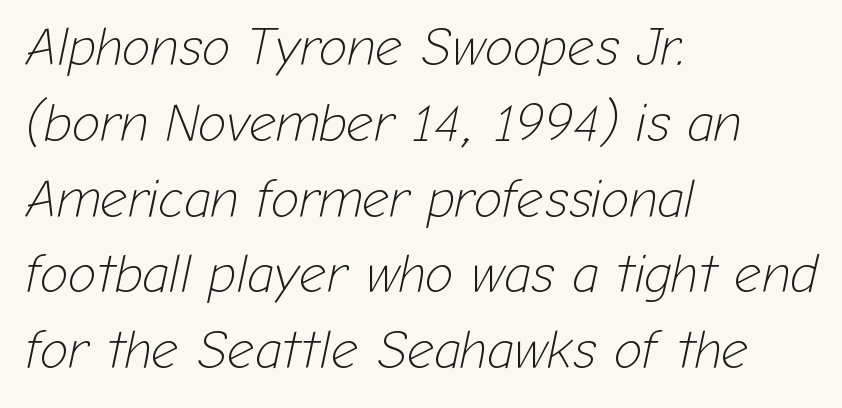
{"italic": "yes", "lean": "right", "slant_degrees": 12, "bold": "no", "weight": "light", "width": "normal", "stroke_contrast": "low", "x_height": "medium", "monospaced": "no", "underline": "no", "align": "left", "line_spacing": "normal", "line_spacing_ratio": 1.43, "letter_spacing": "normal", "letter_spacing_em": 0.0, "glyph_px": 53}
